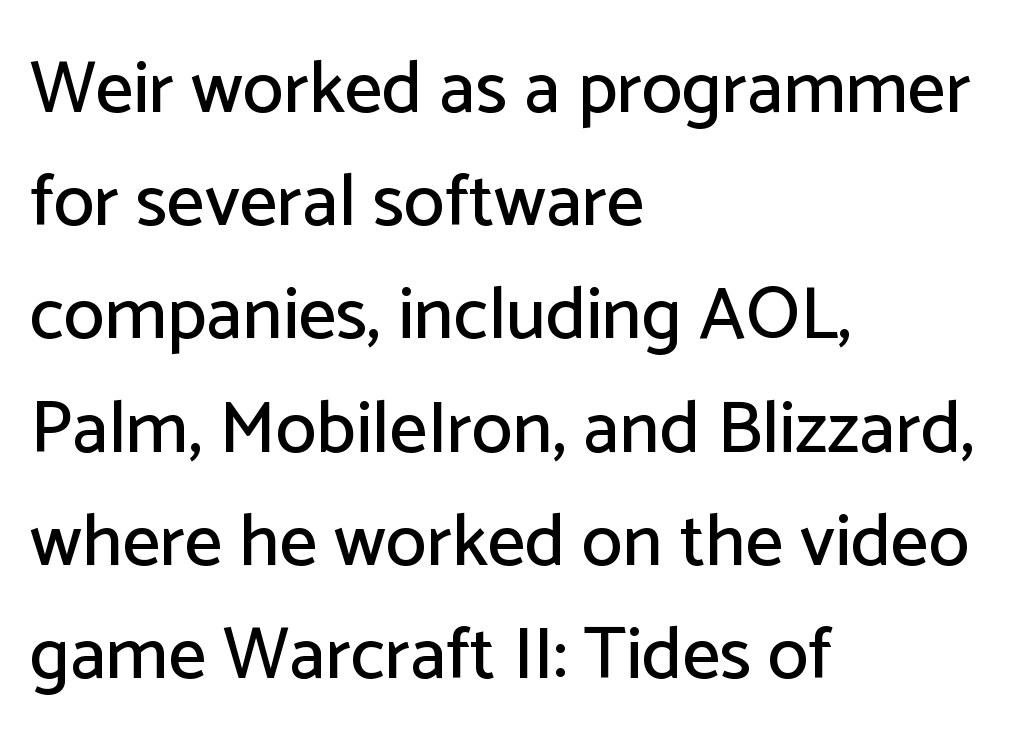
Nope, no serifs anywhere on these letters. You could not count columns in this text — the font is proportionally spaced. Bare-footed words on every line. Glyph-to-glyph distance matches everyday printed text.
